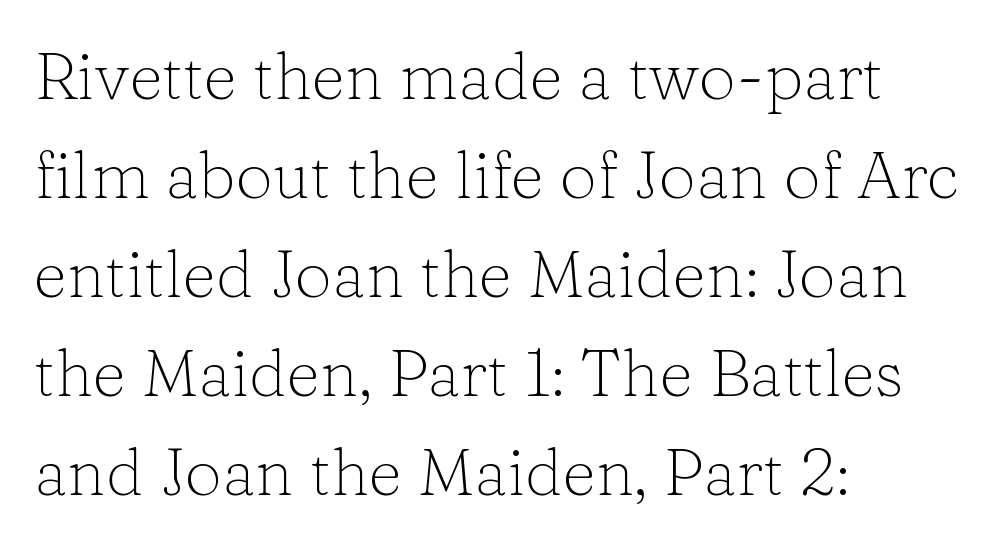
Q: Is the text bold? A: No.
Q: Is the text italic (slanted)? A: No, it is upright.
Q: Is the typeface a serif or a sans-serif typeface? A: Serif.
Q: Is the text underlined? A: No.
Q: How is the paragraph aligned? A: Left-aligned.
Q: Is the spacing between letters normal or unusually wide? A: Normal.
Q: Is the spacing between lines tight, normal or loose? A: Normal.
Q: Width (condensed, normal, or wide)? A: Normal.
Q: Stroke contrast? A: Low.
Q: x-height? A: Medium.
Q: Monospaced? A: No.
